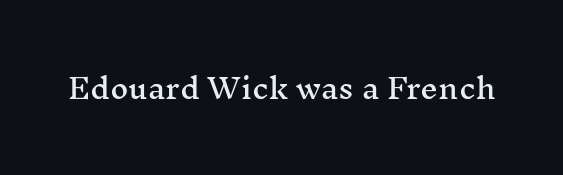
The image shows 28 px wide serif type, upright; set normal letter spacing, not underlined; medium stroke contrast and a medium x-height.
